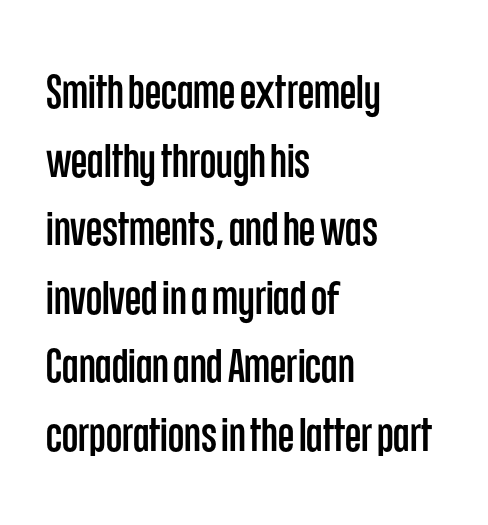
{"serif": "no", "italic": "no", "width": "condensed", "stroke_contrast": "low", "x_height": "large", "monospaced": "no", "underline": "no", "align": "left", "line_spacing": "normal", "line_spacing_ratio": 1.46, "letter_spacing": "normal", "letter_spacing_em": 0.0, "glyph_px": 47}
